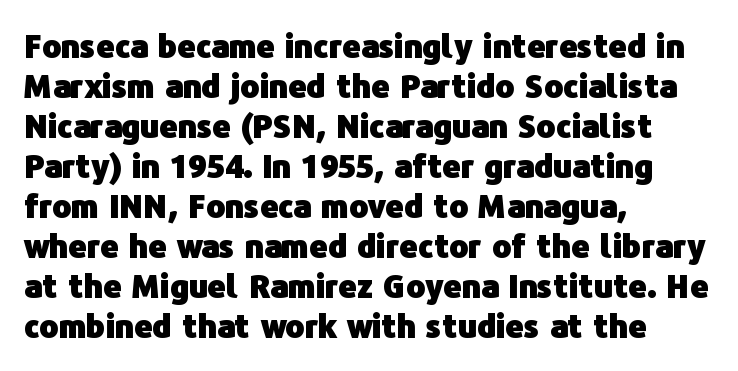
Q: Is the text bold? A: Yes.
Q: Is the text italic (slanted)? A: No, it is upright.
Q: Is the typeface a serif or a sans-serif typeface? A: Sans-serif.
Q: Is the text underlined? A: No.
Q: How is the paragraph aligned? A: Left-aligned.
Q: Is the spacing between letters normal or unusually wide? A: Normal.
Q: Is the spacing between lines tight, normal or loose? A: Normal.
Q: Width (condensed, normal, or wide)? A: Normal.
Q: Stroke contrast? A: Low.
Q: x-height? A: Medium.
Q: Monospaced? A: No.
